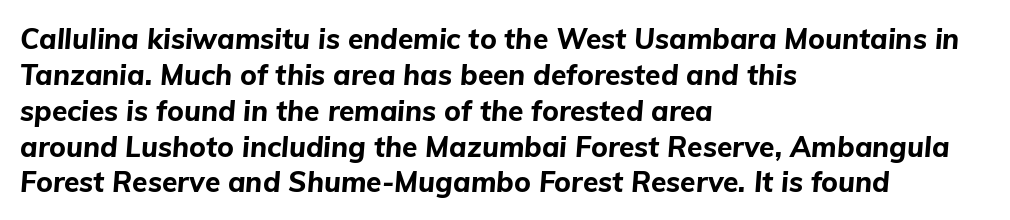
Vertically, the passage feels balanced, rows spaced as you'd expect. Designer's note — italics engaged. Typographic density is high because the face is bold. These lines keep a tight, regular rhythm from letter to letter. A typesetter would call this proportional, since set widths differ per character.
